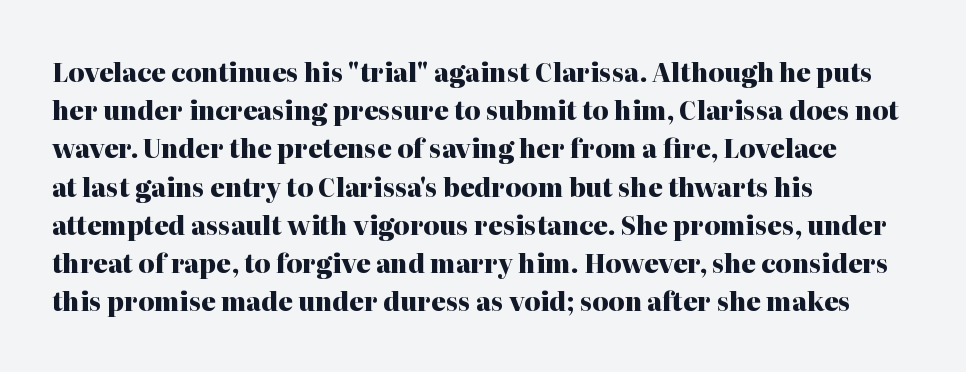
Q: Is the text bold? A: Yes.
Q: Is the text italic (slanted)? A: No, it is upright.
Q: Is the text underlined? A: No.
Q: How is the paragraph aligned? A: Left-aligned.
Q: Is the spacing between letters normal or unusually wide? A: Normal.
Q: Is the spacing between lines tight, normal or loose? A: Normal.
